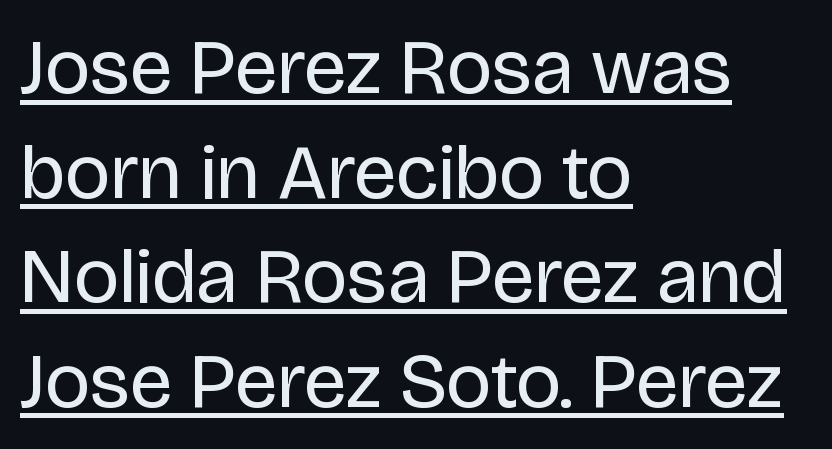
The image shows 78 px regular-weight sans-serif type, upright; set left-aligned, normal line spacing (1.34x), normal letter spacing, underlined; low stroke contrast and a large x-height.
